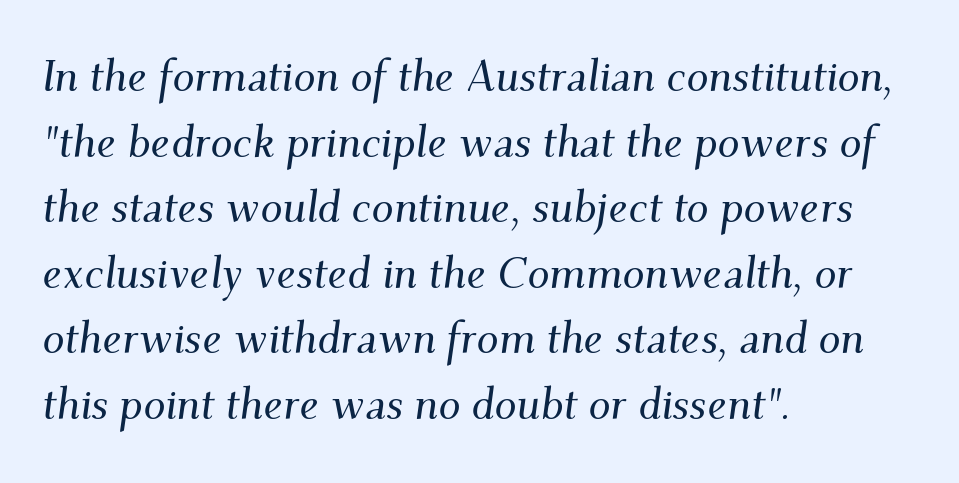
Q: Is the text italic (slanted)? A: Yes, it leans right by about 9 degrees.
Q: Is the typeface a serif or a sans-serif typeface? A: Serif.
Q: Is the text underlined? A: No.
Q: How is the paragraph aligned? A: Left-aligned.
Q: Is the spacing between letters normal or unusually wide? A: Normal.
Q: Is the spacing between lines tight, normal or loose? A: Normal.
Q: Width (condensed, normal, or wide)? A: Normal.
Q: Stroke contrast? A: Medium.
Q: x-height? A: Small.
Q: Monospaced? A: No.
